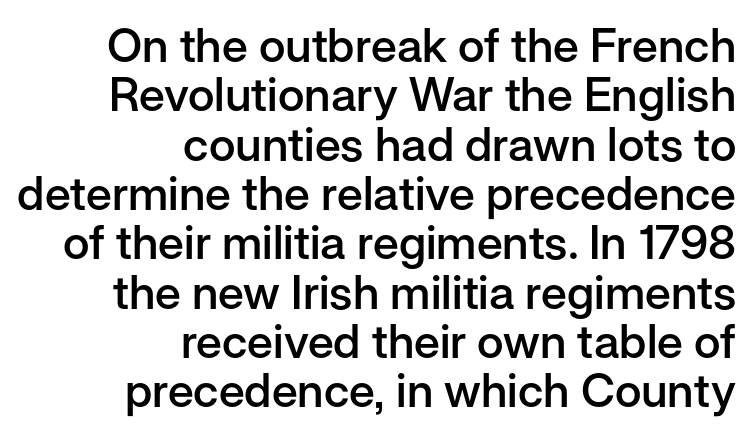
Q: Is the text bold? A: Semi-bold.
Q: Is the text italic (slanted)? A: No, it is upright.
Q: Is the typeface a serif or a sans-serif typeface? A: Sans-serif.
Q: Is the text underlined? A: No.
Q: How is the paragraph aligned? A: Right-aligned.
Q: Is the spacing between letters normal or unusually wide? A: Normal.
Q: Is the spacing between lines tight, normal or loose? A: Tight.
Q: Width (condensed, normal, or wide)? A: Normal.
Q: Stroke contrast? A: Low.
Q: x-height? A: Medium.
Q: Monospaced? A: No.
